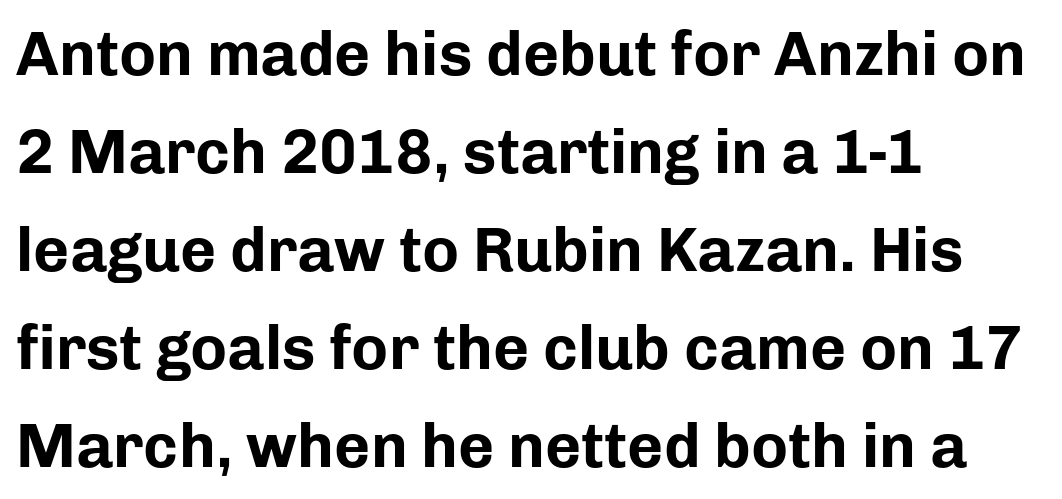
The image shows 62 px bold sans-serif type, upright; set left-aligned, normal line spacing (1.58x), normal letter spacing, not underlined; low stroke contrast and a medium x-height.
